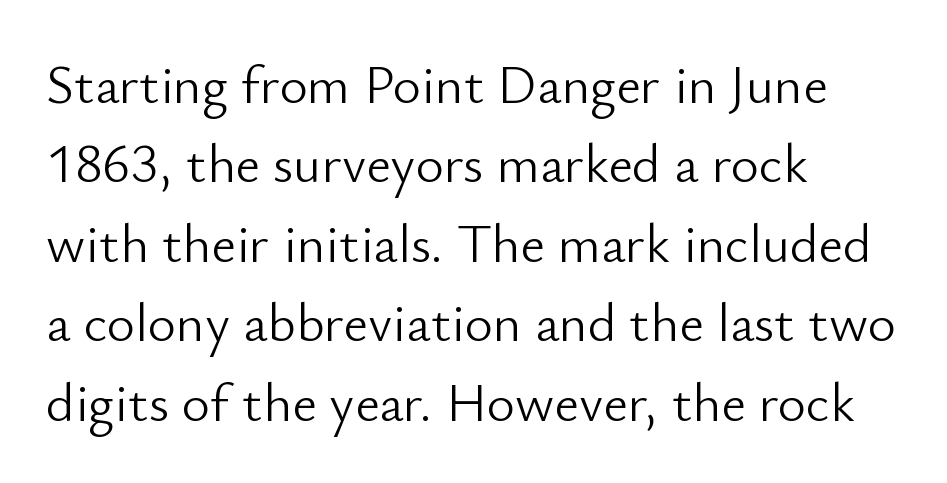
Interline gaps are of average width in this sample. Characters follow at the spacing the type designer built in. Ink coverage per letter is moderate at most. Clear beneath every line of the passage. Ascenders rise straight up at ninety degrees.
